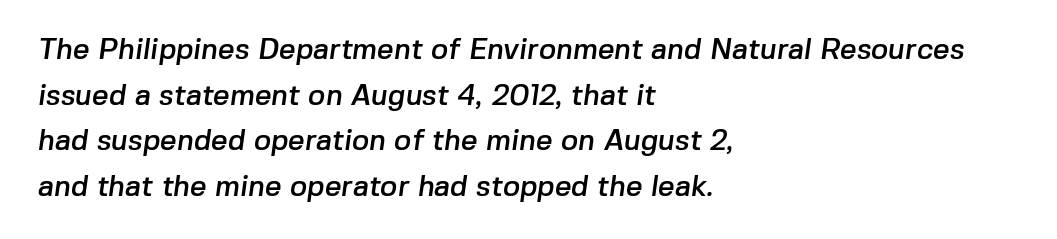
Q: Is the typeface a serif or a sans-serif typeface? A: Sans-serif.
Q: Is the text underlined? A: No.
Q: How is the paragraph aligned? A: Left-aligned.
Q: Is the spacing between letters normal or unusually wide? A: Normal.
Q: Is the spacing between lines tight, normal or loose? A: Normal.
Q: Width (condensed, normal, or wide)? A: Normal.
Q: Stroke contrast? A: Low.
Q: x-height? A: Medium.
Q: Monospaced? A: No.
